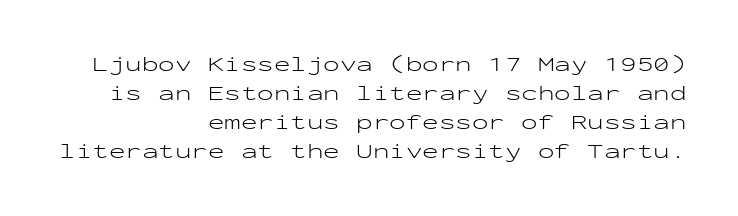
Bold? No — there's no thickening of the strokes. The rendering anchors every line to the right-hand side. Each row of text sits above clean, open space. Nope, not italic — everything's standing straight. Tracking here is standard; glyphs follow each other at the usual distance. Compared with typical paragraphs, the rows here are spaced about the same.
